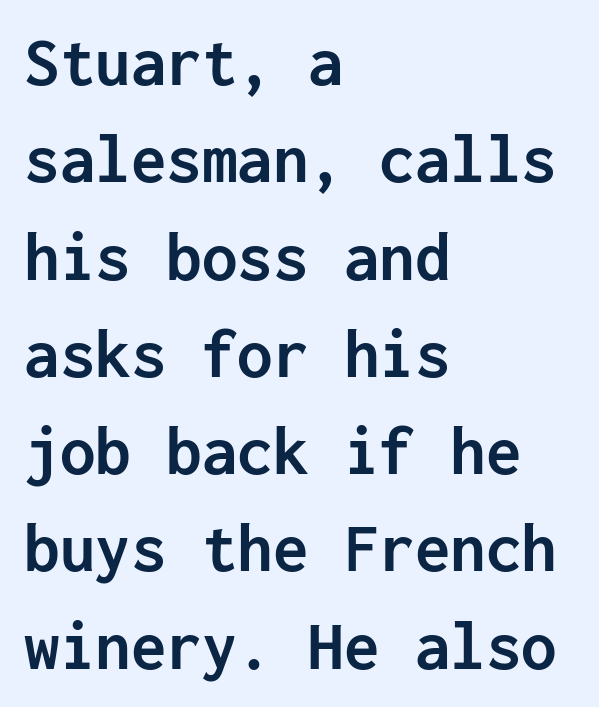
{"serif": "no", "italic": "no", "bold": "yes", "weight": "semibold", "width": "normal", "stroke_contrast": "low", "x_height": "medium", "monospaced": "yes", "underline": "no", "align": "left", "line_spacing": "normal", "line_spacing_ratio": 1.37, "letter_spacing": "normal", "letter_spacing_em": 0.0, "glyph_px": 71}
